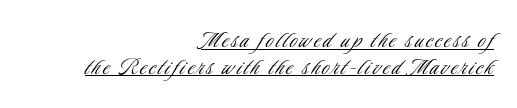
Q: Is the text bold? A: No.
Q: Is the text italic (slanted)? A: Yes.
Q: Is the text underlined? A: Yes.
Q: How is the paragraph aligned? A: Right-aligned.
Q: Is the spacing between lines tight, normal or loose? A: Tight.
